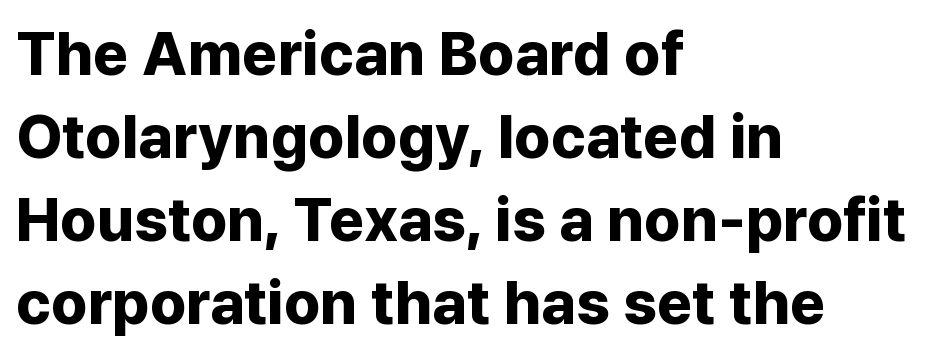
A clean baseline with only descenders dipping below it. This block has exactly the height ordinary leading produces. Designer's note — italics off, roman on. Each letter's strokes conclude bluntly, with no projecting serifs. This sample uses plain, unmodified letter spacing.
